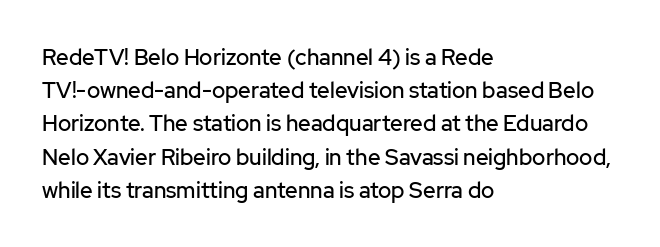
Q: Is the text italic (slanted)? A: No, it is upright.
Q: Is the text underlined? A: No.
Q: How is the paragraph aligned? A: Left-aligned.
Q: Is the spacing between letters normal or unusually wide? A: Normal.
Q: Is the spacing between lines tight, normal or loose? A: Normal.
